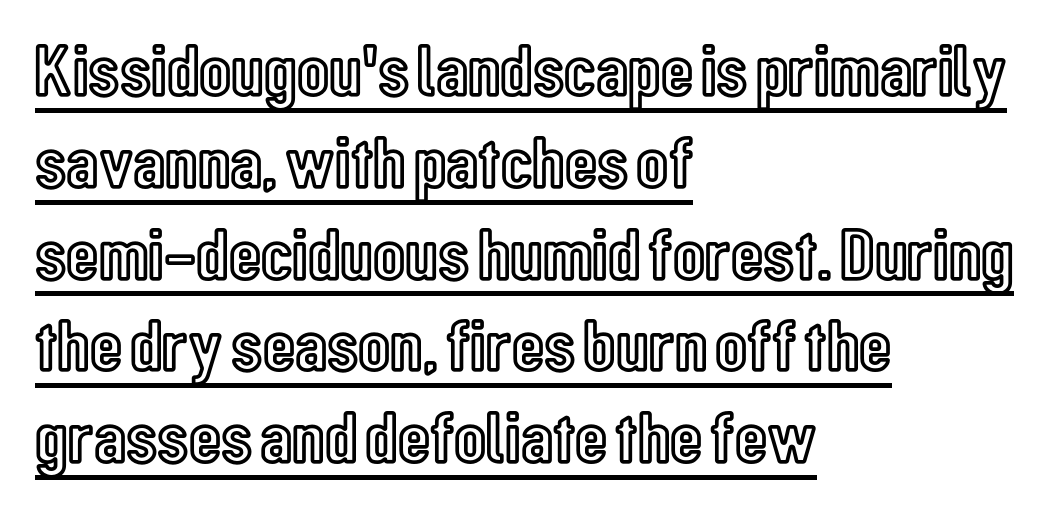
Is this a fixed-width face? No — the glyphs have proportional, varying widths. Tall strokes in this sample are plumb rather than angled. The rag falls on the right side of this text block. Compared with undecorated copy, this sample adds a rule below the words.
